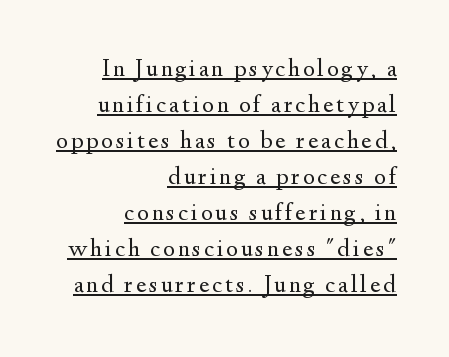
The image shows 25 px text type, upright; set right-aligned, normal line spacing (1.44x), underlined.
